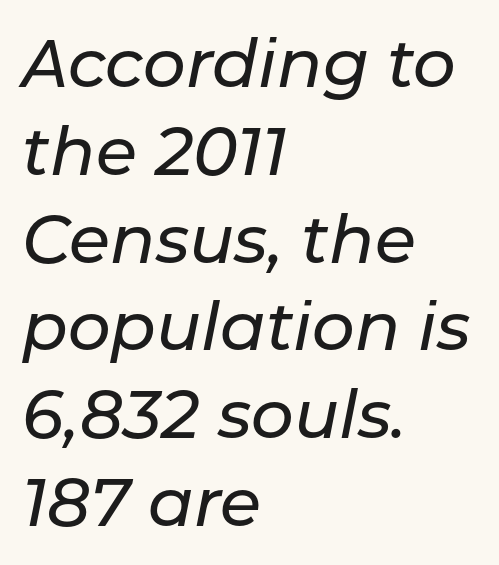
The image shows 67 px text type, italic (leaning right); set left-aligned, normal line spacing (1.31x), normal letter spacing, not underlined; low stroke contrast and a medium x-height.
